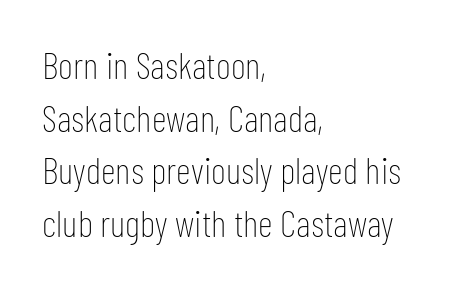
The image shows 37 px thin, condensed sans-serif type, upright; set left-aligned, normal line spacing (1.42x), normal letter spacing, not underlined; low stroke contrast and a medium x-height.
